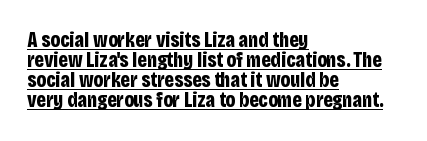
Q: Is the text bold? A: Yes.
Q: Is the text italic (slanted)? A: No, it is upright.
Q: Is the text underlined? A: Yes.
Q: How is the paragraph aligned? A: Left-aligned.
Q: Is the spacing between letters normal or unusually wide? A: Normal.
Q: Is the spacing between lines tight, normal or loose? A: Tight.
